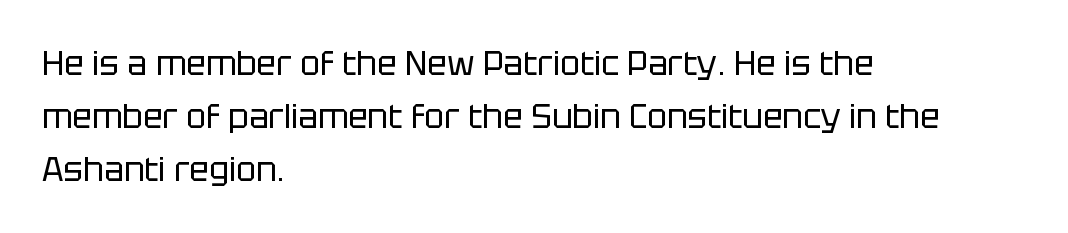
{"serif": "no", "italic": "no", "bold": "no", "weight": "regular", "width": "normal", "stroke_contrast": "low", "x_height": "large", "monospaced": "no", "underline": "no", "align": "left", "line_spacing": "normal", "line_spacing_ratio": 1.6, "letter_spacing": "normal", "letter_spacing_em": 0.0, "glyph_px": 33}
